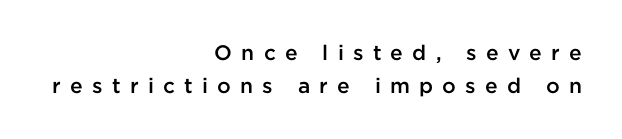
Q: Is the text bold? A: Semi-bold.
Q: Is the text italic (slanted)? A: No, it is upright.
Q: Is the text underlined? A: No.
Q: How is the paragraph aligned? A: Right-aligned.
Q: Is the spacing between letters normal or unusually wide? A: Unusually wide.
Q: Is the spacing between lines tight, normal or loose? A: Normal.
